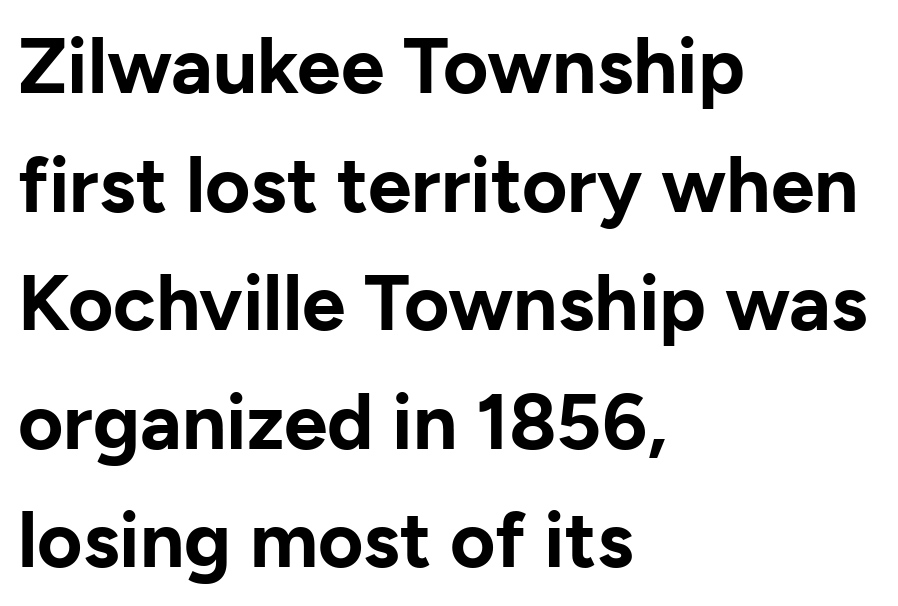
Q: Is the text bold? A: Yes.
Q: Is the text italic (slanted)? A: No, it is upright.
Q: Is the typeface a serif or a sans-serif typeface? A: Sans-serif.
Q: Is the text underlined? A: No.
Q: How is the paragraph aligned? A: Left-aligned.
Q: Is the spacing between letters normal or unusually wide? A: Normal.
Q: Is the spacing between lines tight, normal or loose? A: Normal.
Q: Width (condensed, normal, or wide)? A: Normal.
Q: Stroke contrast? A: Low.
Q: x-height? A: Medium.
Q: Monospaced? A: No.
